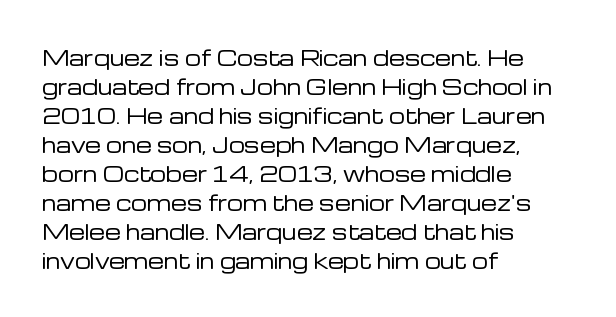
Beneath every word, the page is bare. Stems here are at most as thick as an everyday book face. When letters stand straight like this, we call the style roman or upright. This rendering leaves character spacing at its baseline value. The rendering uses a moderate line-height, typical for paragraphs.
